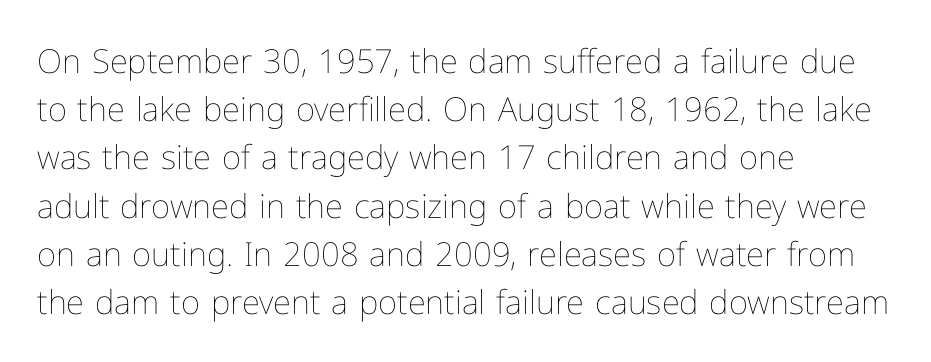
{"italic": "no", "bold": "no", "weight": "thin", "width": "normal", "stroke_contrast": "low", "x_height": "medium", "monospaced": "no", "underline": "no", "align": "left", "line_spacing": "normal", "line_spacing_ratio": 1.46, "letter_spacing": "normal", "letter_spacing_em": 0.0, "glyph_px": 33}
